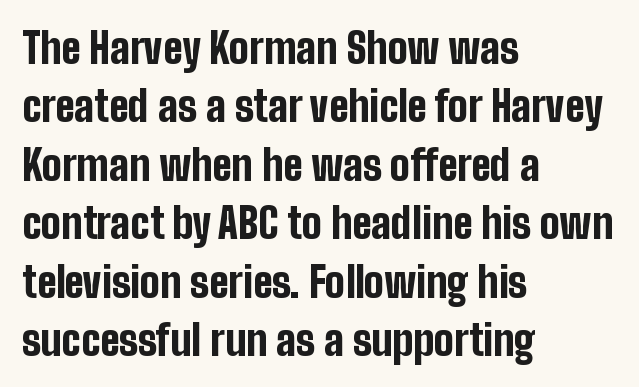
Q: Is the text bold? A: Yes.
Q: Is the text italic (slanted)? A: No, it is upright.
Q: Is the typeface a serif or a sans-serif typeface? A: Sans-serif.
Q: Is the text underlined? A: No.
Q: How is the paragraph aligned? A: Left-aligned.
Q: Is the spacing between letters normal or unusually wide? A: Normal.
Q: Is the spacing between lines tight, normal or loose? A: Normal.
Q: Width (condensed, normal, or wide)? A: Condensed.
Q: Stroke contrast? A: Low.
Q: x-height? A: Medium.
Q: Monospaced? A: No.
